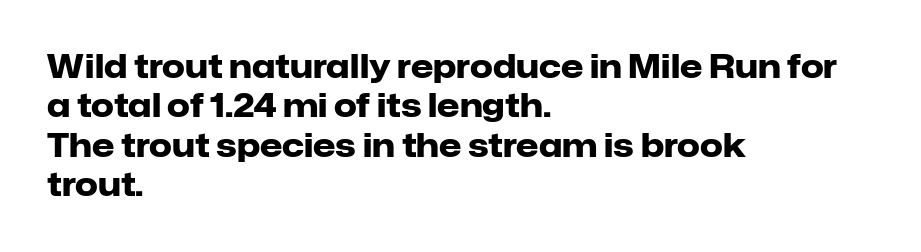
Q: Is the text bold? A: Yes.
Q: Is the text italic (slanted)? A: No, it is upright.
Q: Is the typeface a serif or a sans-serif typeface? A: Sans-serif.
Q: Is the text underlined? A: No.
Q: How is the paragraph aligned? A: Left-aligned.
Q: Is the spacing between letters normal or unusually wide? A: Normal.
Q: Width (condensed, normal, or wide)? A: Normal.
Q: Stroke contrast? A: Low.
Q: x-height? A: Medium.
Q: Monospaced? A: No.
